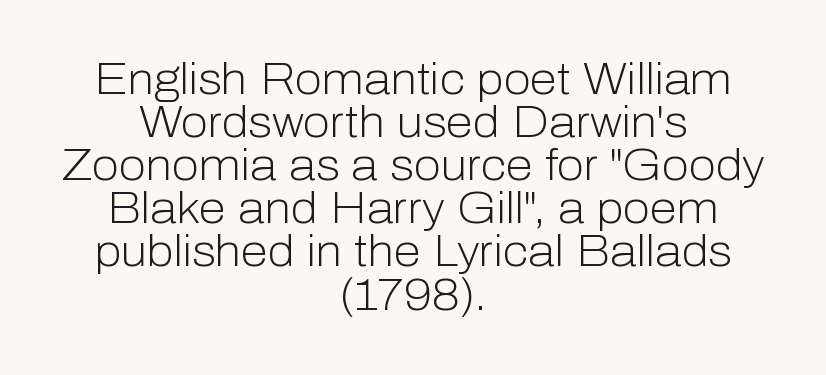
The image shows 44 px light sans-serif type, upright; set centered, tight line spacing (0.98x), normal letter spacing, not underlined; low stroke contrast and a medium x-height.
